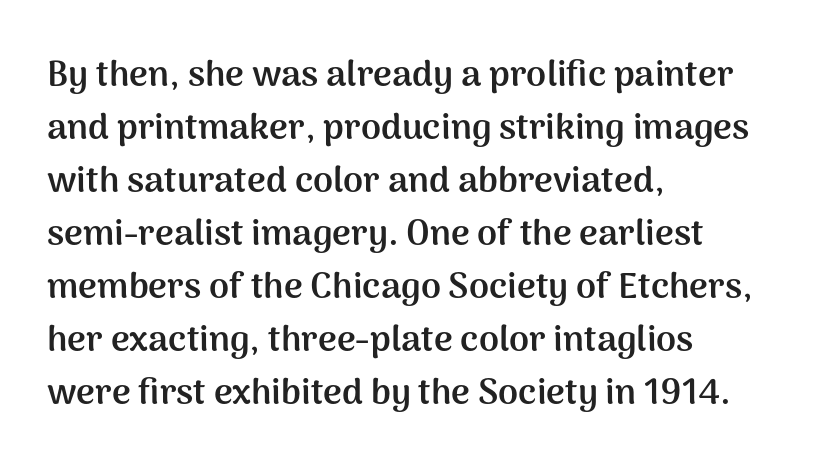
Line starts are locked; line ends wander. Is there any slant? The stems are plumb. Every letter is thick-stroked: bold, no question. This sample has the flowing, uneven cadence of proportional lettering. Characters follow at the spacing the type designer built in. The gap between lines stays unmarked.
